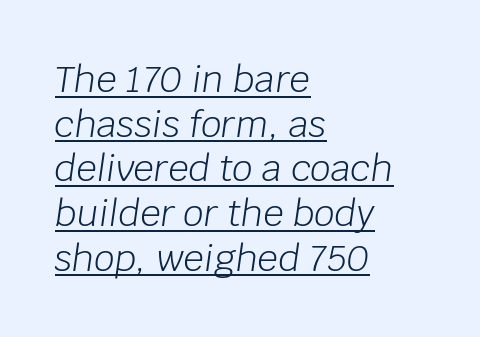
These glyphs show unthickened strokes, regular width or finer. Caption: multi-line text, flush left, ragged right. The gaps between neighbouring characters are ordinary and unremarkable. Caption: lettering with a line underneath. Emphasis-style slanted type is in use. Spacing verdict: proportional, widths tailored to each character.
